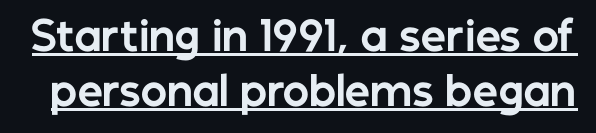
{"serif": "no", "italic": "no", "bold": "yes", "weight": "bold", "width": "normal", "stroke_contrast": "low", "x_height": "medium", "monospaced": "no", "underline": "yes", "line_spacing": "normal", "line_spacing_ratio": 1.37, "letter_spacing": "normal", "letter_spacing_em": 0.0, "glyph_px": 40}
